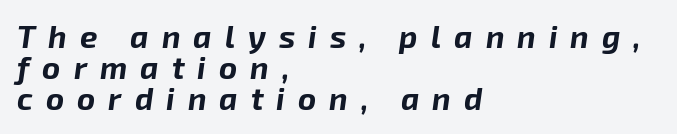
{"italic": "yes", "lean": "right", "slant_degrees": 8, "bold": "yes", "weight": "bold", "width": "normal", "stroke_contrast": "low", "x_height": "medium", "monospaced": "no", "underline": "no", "align": "left", "line_spacing": "tight", "line_spacing_ratio": 1.0, "letter_spacing": "wide", "letter_spacing_em": 0.42, "glyph_px": 31}
